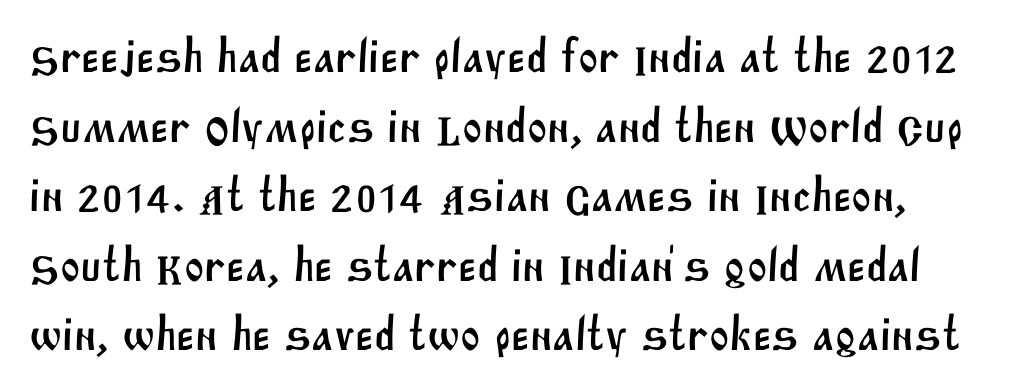
The image shows 48 px sans-serif type; set normal line spacing (1.45x), normal letter spacing, not underlined; medium stroke contrast and a large x-height.
